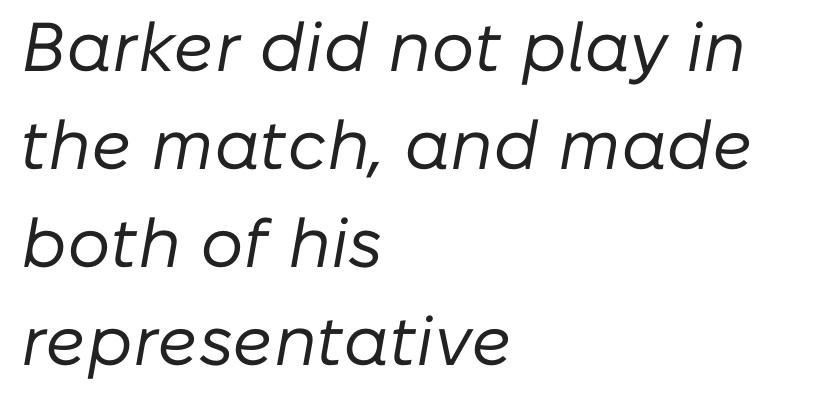
Q: Is the text bold? A: No.
Q: Is the text italic (slanted)? A: Yes, it leans right by about 10 degrees.
Q: Is the text underlined? A: No.
Q: How is the paragraph aligned? A: Left-aligned.
Q: Is the spacing between letters normal or unusually wide? A: Normal.
Q: Is the spacing between lines tight, normal or loose? A: Normal.
Q: Width (condensed, normal, or wide)? A: Normal.
Q: Stroke contrast? A: Low.
Q: x-height? A: Medium.
Q: Monospaced? A: No.
